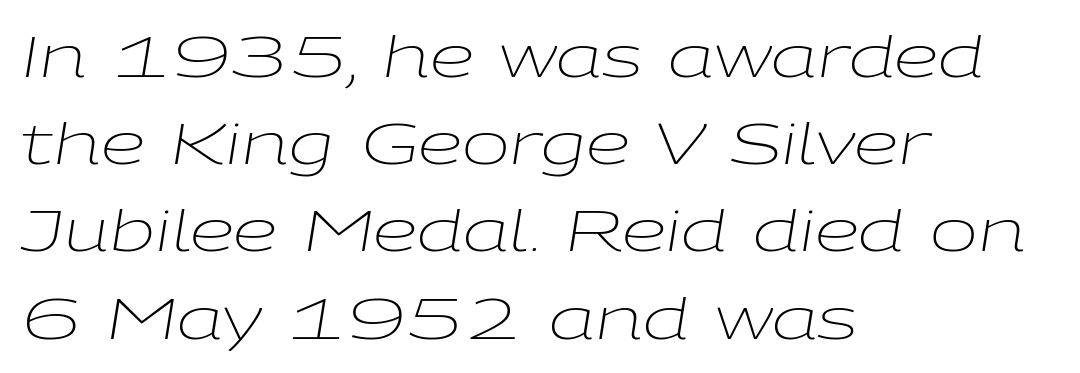
Q: Is the text bold? A: No.
Q: Is the text italic (slanted)? A: Yes, it leans right by about 9 degrees.
Q: Is the text underlined? A: No.
Q: How is the paragraph aligned? A: Left-aligned.
Q: Is the spacing between letters normal or unusually wide? A: Normal.
Q: Is the spacing between lines tight, normal or loose? A: Normal.
Q: Width (condensed, normal, or wide)? A: Wide.
Q: Stroke contrast? A: Low.
Q: x-height? A: Medium.
Q: Monospaced? A: No.
